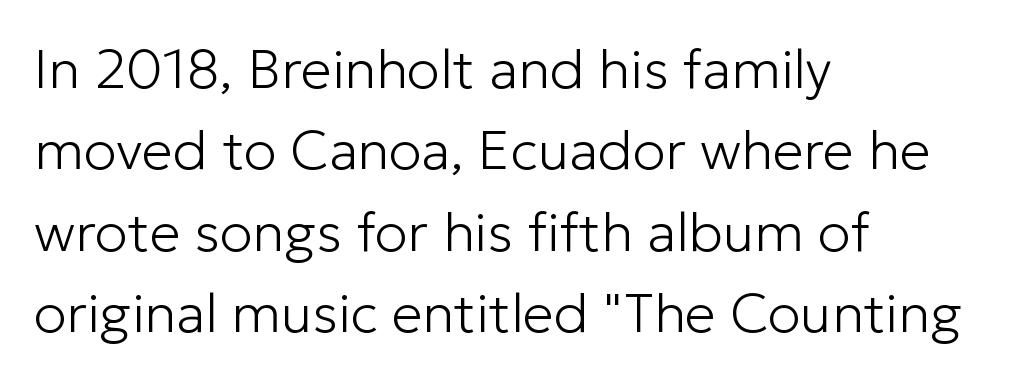
Unlike a traditional serif, this face leaves its strokes unadorned. Line beginnings align vertically; line endings do not. Here the designer chose a conventional face with non-uniform glyph widths. The foot of each line stays bare and open. Vertical stems look standard width or narrower in stroke. Observe the ordinary spacing: letters are neighbours, not strangers.
